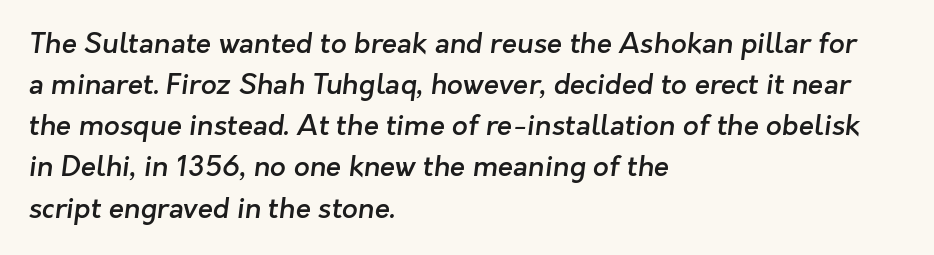
This rendering employs a face without finishing strokes, i.e., a sans-serif. This is the in-between weight designers call semibold or demi. Note the varied advance widths — an 'i' is clearly narrower than an 'm'. In terms of leading, this rendering sits right in the middle.
